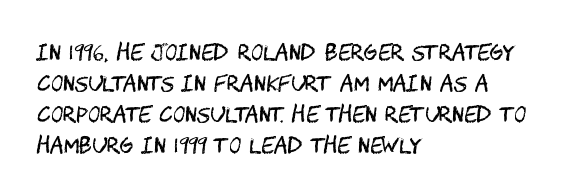
Q: Is the text bold? A: No.
Q: Is the text italic (slanted)? A: No, it is upright.
Q: Is the text underlined? A: No.
Q: How is the paragraph aligned? A: Left-aligned.
Q: Is the spacing between letters normal or unusually wide? A: Normal.
Q: Is the spacing between lines tight, normal or loose? A: Normal.
